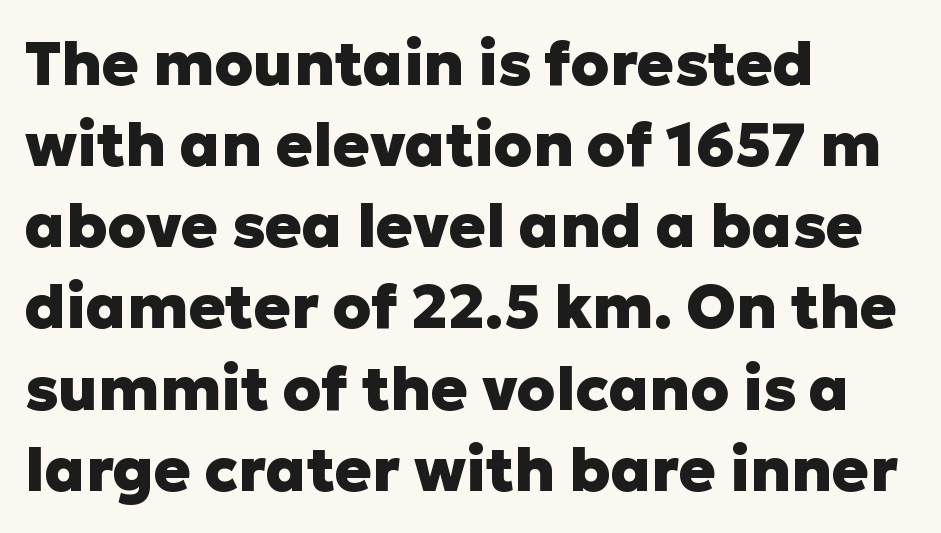
The image shows 61 px heavy sans-serif type, upright; set left-aligned, normal line spacing (1.33x), normal letter spacing, not underlined; low stroke contrast and a medium x-height.
